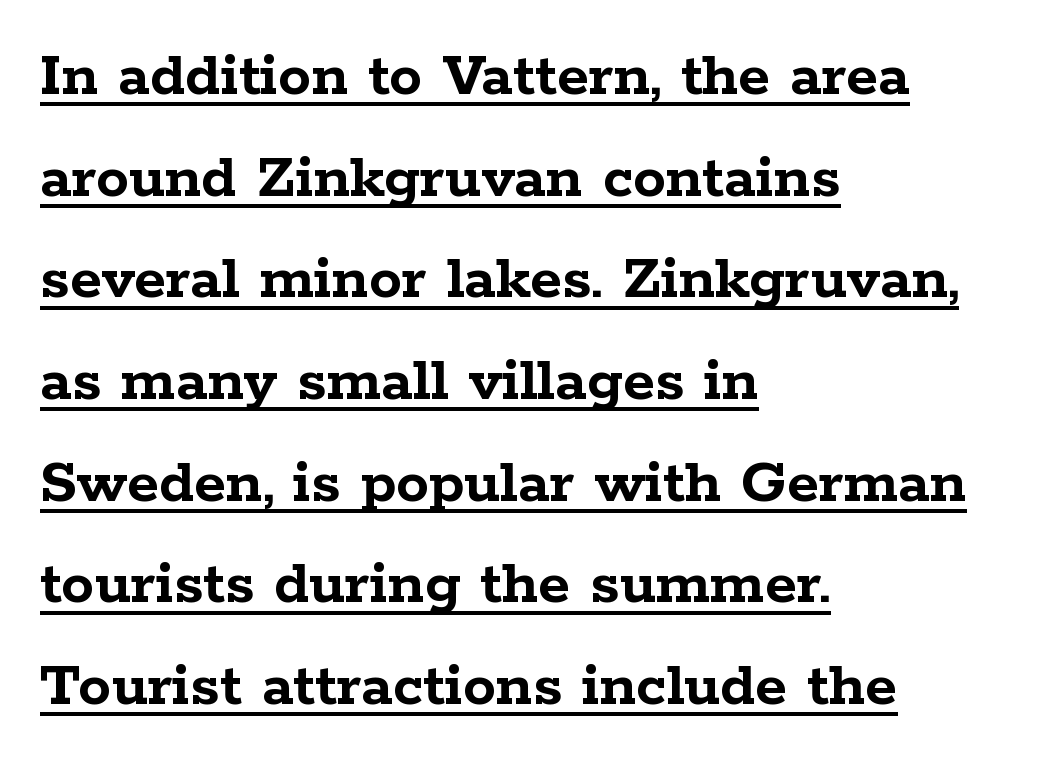
Reading down the block, your eye returns to a fixed left position each line. The letterforms sit shoulder to shoulder at normal distance. The letters are bold, with thick, heavy strokes. Small tapered or slab feet sit at the stroke ends, so this counts as serif. Is there much room between lines? A standard amount, neither cramped nor airy. Glance below the letters and you will spot a drawn line.
